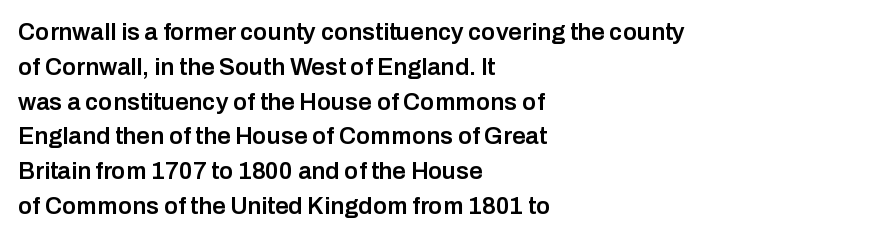
{"italic": "no", "bold": "semi", "underline": "no", "align": "left", "line_spacing": "normal", "line_spacing_ratio": 1.45, "letter_spacing": "normal", "letter_spacing_em": 0.0, "glyph_px": 24}
